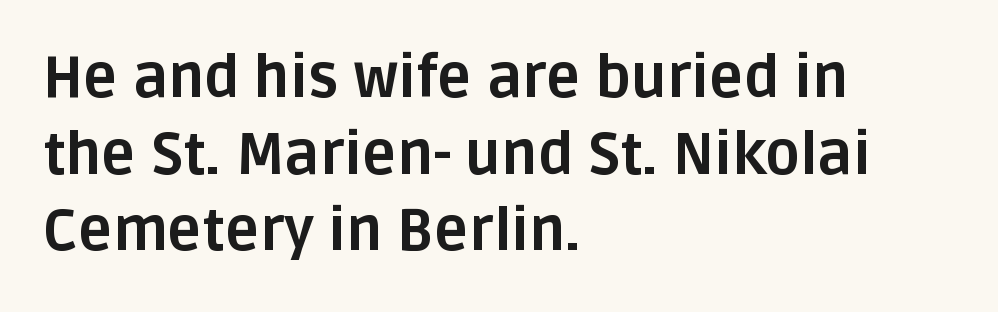
Q: Is the text bold? A: Yes.
Q: Is the text italic (slanted)? A: No, it is upright.
Q: Is the typeface a serif or a sans-serif typeface? A: Sans-serif.
Q: Is the text underlined? A: No.
Q: How is the paragraph aligned? A: Left-aligned.
Q: Is the spacing between letters normal or unusually wide? A: Normal.
Q: Is the spacing between lines tight, normal or loose? A: Normal.
Q: Width (condensed, normal, or wide)? A: Normal.
Q: Stroke contrast? A: Low.
Q: x-height? A: Large.
Q: Monospaced? A: No.
